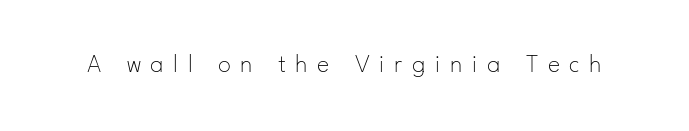
{"italic": "no", "bold": "no", "underline": "no", "letter_spacing": "wide", "letter_spacing_em": 0.37, "glyph_px": 26}
